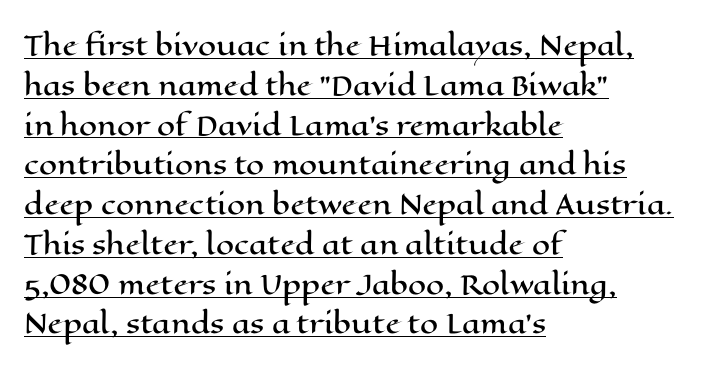
The image shows 26 px text type, upright; set left-aligned, normal line spacing (1.53x), normal letter spacing, underlined.
